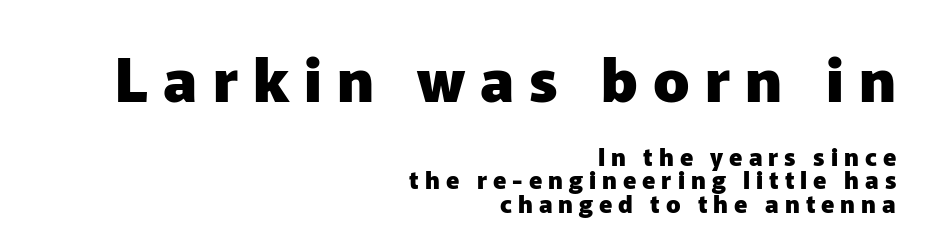
The image shows 60 px heavy sans-serif type, upright; set right-aligned, tight line spacing (0.97x), unusually wide letter spacing (+0.25 em), not underlined; the first (top) block is 2.5x larger; low stroke contrast and a medium x-height.
